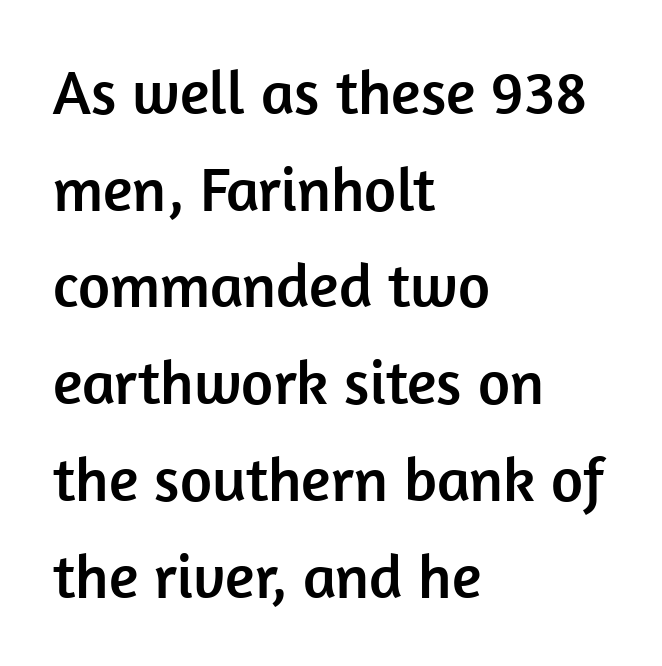
Q: Is the text italic (slanted)? A: No, it is upright.
Q: Is the typeface a serif or a sans-serif typeface? A: Sans-serif.
Q: Is the text underlined? A: No.
Q: How is the paragraph aligned? A: Left-aligned.
Q: Is the spacing between letters normal or unusually wide? A: Normal.
Q: Is the spacing between lines tight, normal or loose? A: Normal.
Q: Width (condensed, normal, or wide)? A: Normal.
Q: Stroke contrast? A: Low.
Q: x-height? A: Medium.
Q: Monospaced? A: No.
